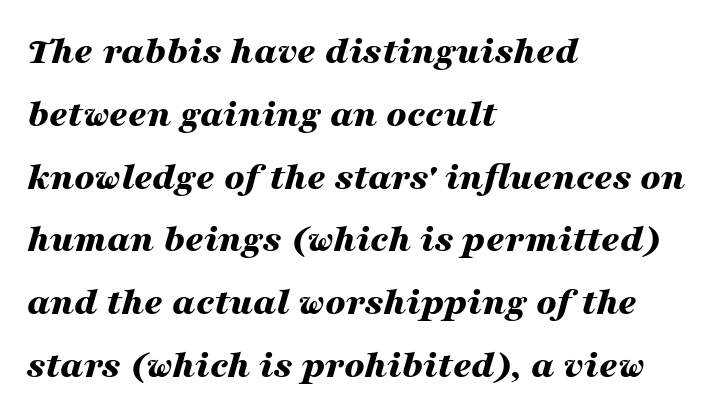
{"italic": "yes", "lean": "right", "slant_degrees": 16, "bold": "yes", "weight": "bold", "width": "wide", "stroke_contrast": "medium", "x_height": "medium", "monospaced": "no", "underline": "no", "align": "left", "line_spacing": "normal", "line_spacing_ratio": 1.57, "letter_spacing": "normal", "letter_spacing_em": 0.0, "glyph_px": 40}
